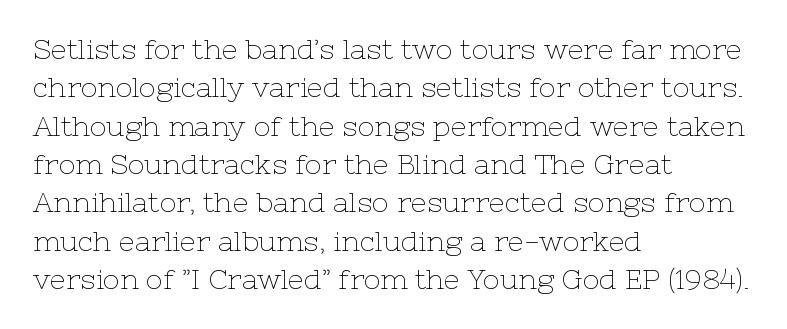
Line beginnings align vertically; line endings do not. When letters stand straight like this, we call the style roman or upright. The face used here is proportionally spaced, like ordinary book or web type. A bare baseline throughout the passage.
